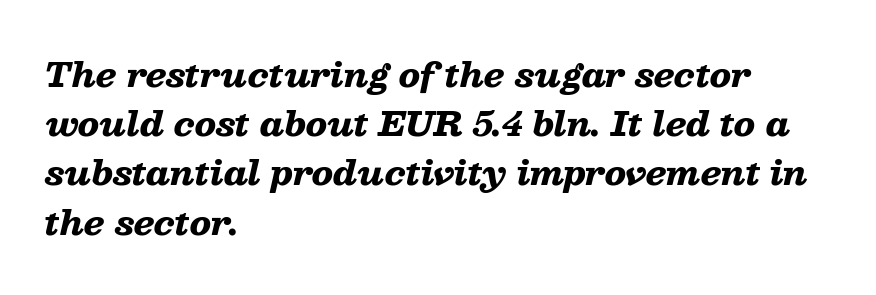
{"italic": "yes", "lean": "right", "slant_degrees": 13, "bold": "yes", "weight": "heavy", "width": "wide", "stroke_contrast": "low", "x_height": "medium", "monospaced": "no", "underline": "no", "align": "left", "line_spacing": "normal", "line_spacing_ratio": 1.49, "letter_spacing": "normal", "letter_spacing_em": 0.0, "glyph_px": 33}
